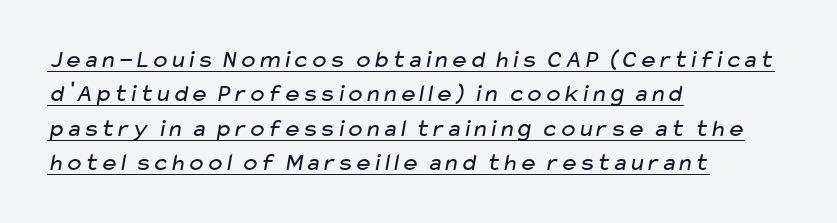
The image shows 25 px text type; set left-aligned, normal line spacing (1.38x), normal letter spacing, underlined.
